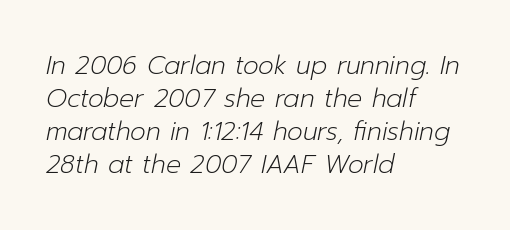
The image shows 25 px text type, italic (leaning right); set left-aligned, normal line spacing (1.32x), normal letter spacing, not underlined.
